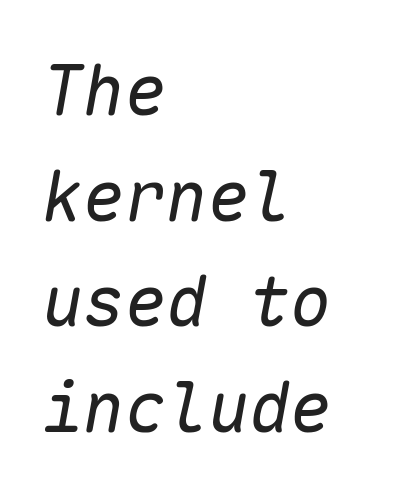
{"italic": "yes", "lean": "right", "slant_degrees": 10, "bold": "no", "weight": "regular", "width": "normal", "stroke_contrast": "low", "x_height": "medium", "monospaced": "yes", "underline": "no", "align": "left", "line_spacing": "normal", "line_spacing_ratio": 1.53, "letter_spacing": "normal", "letter_spacing_em": 0.0, "glyph_px": 69}
